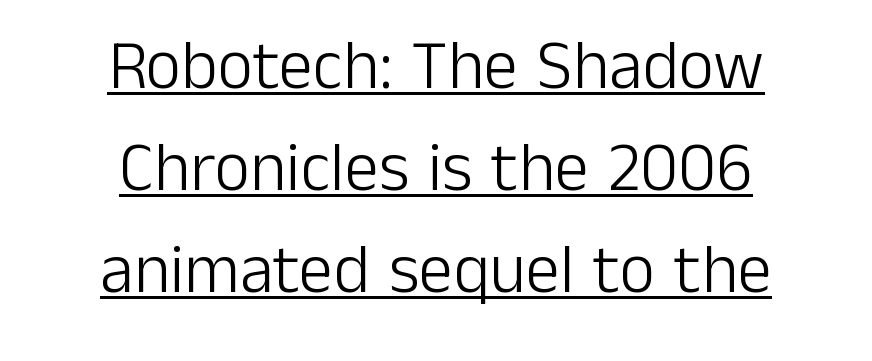
Alignment: centered. Each new line begins a customary step beneath the previous one. Note the varied advance widths — an 'i' is clearly narrower than an 'm'. The font family rendered here belongs to the sans-serif group. The passage shown is not bold in any degree.
